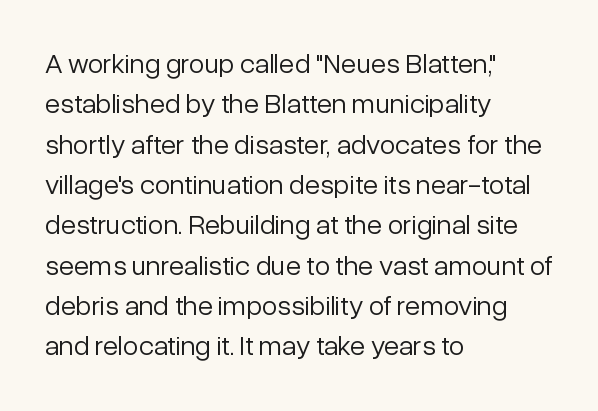
{"serif": "no", "italic": "no", "bold": "no", "weight": "light", "width": "normal", "stroke_contrast": "low", "x_height": "medium", "monospaced": "no", "underline": "no", "align": "left", "line_spacing": "normal", "line_spacing_ratio": 1.44, "letter_spacing": "normal", "letter_spacing_em": 0.0, "glyph_px": 28}
